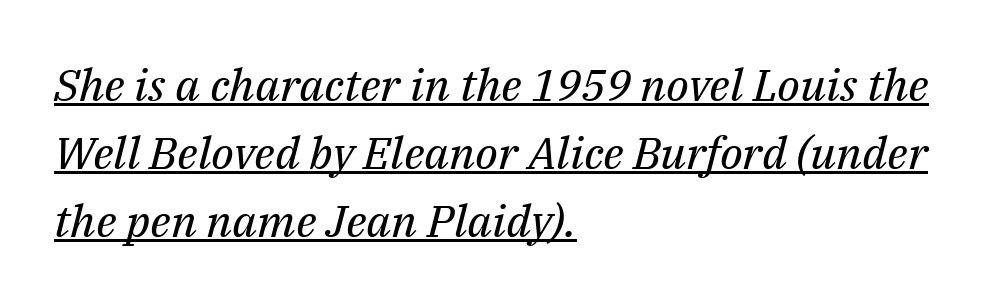
{"serif": "yes", "italic": "yes", "lean": "right", "slant_degrees": 14, "bold": "no", "weight": "regular", "width": "normal", "stroke_contrast": "medium", "x_height": "medium", "monospaced": "no", "underline": "yes", "align": "left", "line_spacing": "normal", "line_spacing_ratio": 1.51, "letter_spacing": "normal", "letter_spacing_em": 0.0, "glyph_px": 45}
